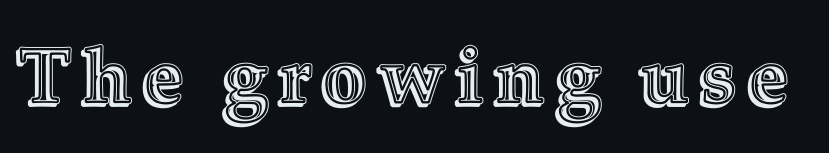
Q: Is the text italic (slanted)? A: No, it is upright.
Q: Is the text underlined? A: No.
Q: Width (condensed, normal, or wide)? A: Normal.
Q: x-height? A: Medium.
Q: Monospaced? A: No.
